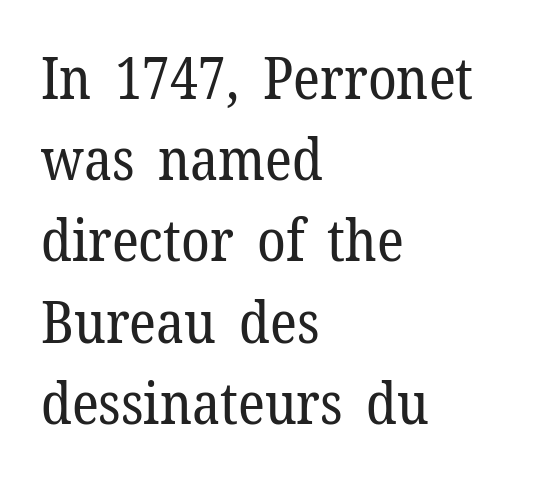
{"serif": "yes", "italic": "no", "bold": "no", "weight": "regular", "width": "normal", "stroke_contrast": "low", "x_height": "medium", "monospaced": "no", "underline": "no", "align": "left", "line_spacing": "normal", "line_spacing_ratio": 1.4, "letter_spacing": "normal", "letter_spacing_em": 0.0, "glyph_px": 58}
